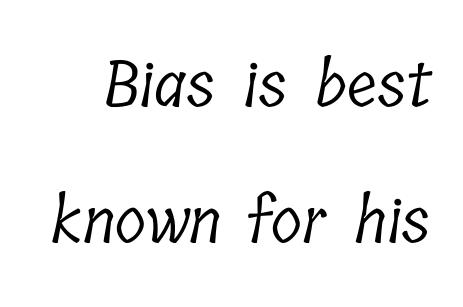
The image shows 64 px light, condensed serif type; set loose line spacing (2.13x), normal letter spacing, not underlined; low stroke contrast and a medium x-height.
